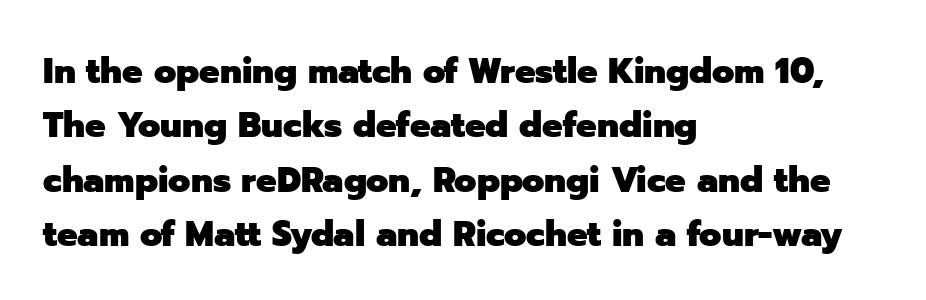
Has an underline been added? It has not. These lines are composed in type without serifs. Each line starts at the same left margin while the right side varies. These lines carry a lot of weight — the face is fully bold.
